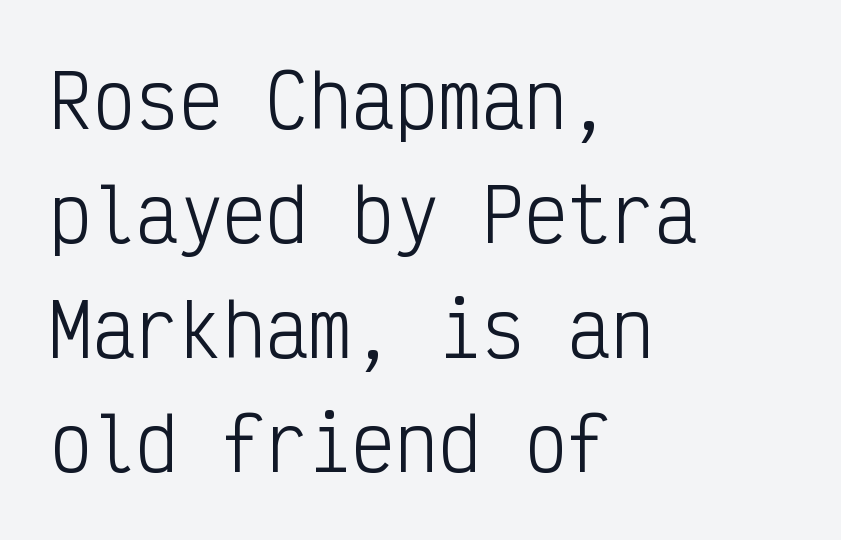
{"serif": "no", "italic": "no", "bold": "no", "weight": "light", "width": "condensed", "stroke_contrast": "low", "x_height": "medium", "monospaced": "yes", "underline": "no", "align": "left", "line_spacing": "normal", "line_spacing_ratio": 1.59, "letter_spacing": "normal", "letter_spacing_em": 0.0, "glyph_px": 72}
